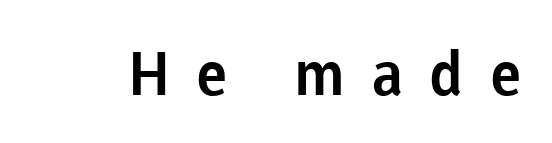
{"serif": "no", "italic": "no", "width": "normal", "stroke_contrast": "low", "x_height": "medium", "monospaced": "no", "underline": "no", "letter_spacing": "wide", "letter_spacing_em": 0.43, "glyph_px": 61}
